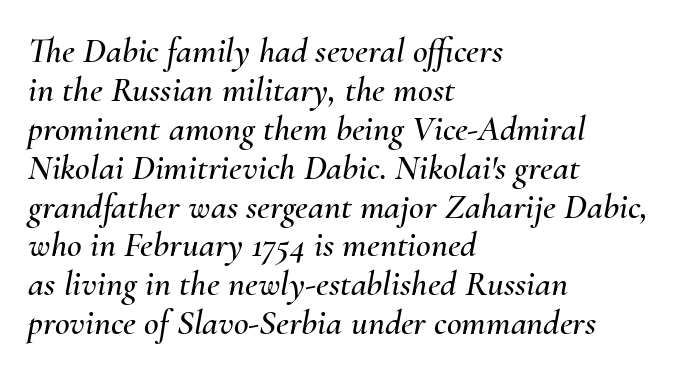
The image shows 36 px text type, italic (leaning right); set left-aligned, tight line spacing (1.08x), normal letter spacing, not underlined; medium stroke contrast and a small x-height.
